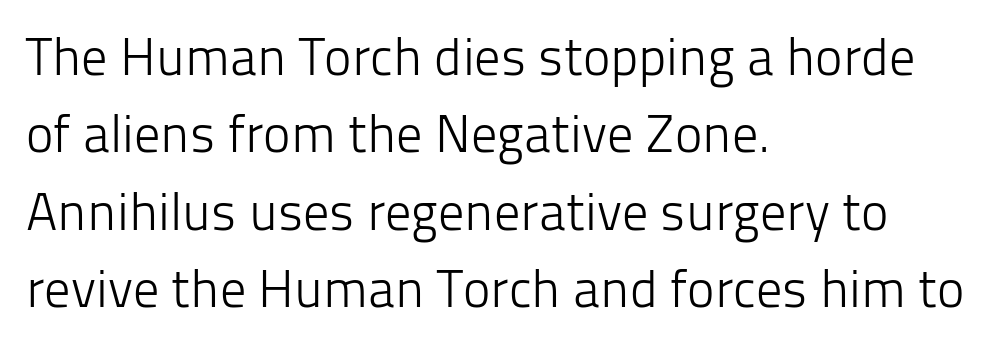
{"serif": "no", "italic": "no", "bold": "no", "weight": "light", "width": "normal", "stroke_contrast": "low", "x_height": "medium", "monospaced": "no", "underline": "no", "align": "left", "line_spacing": "normal", "line_spacing_ratio": 1.49, "letter_spacing": "normal", "letter_spacing_em": 0.0, "glyph_px": 52}
